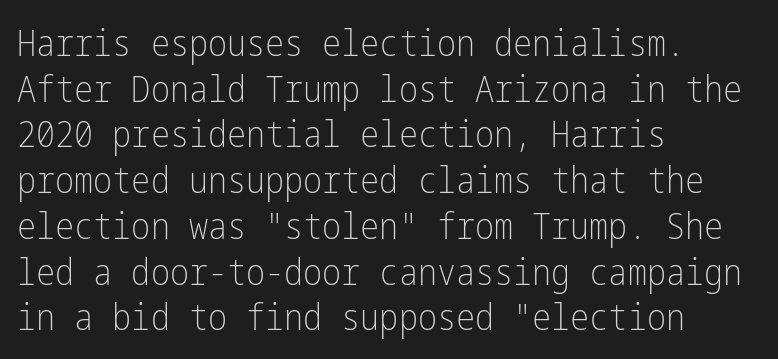
The image shows 36 px light, condensed sans-serif type, upright; set left-aligned, normal line spacing (1.27x), normal letter spacing, not underlined; low stroke contrast and a medium x-height.
